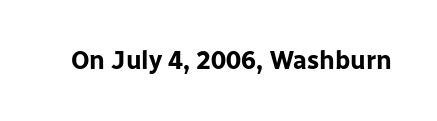
Q: Is the text bold? A: Yes.
Q: Is the text italic (slanted)? A: No, it is upright.
Q: Is the text underlined? A: No.
Q: Is the spacing between letters normal or unusually wide? A: Normal.
